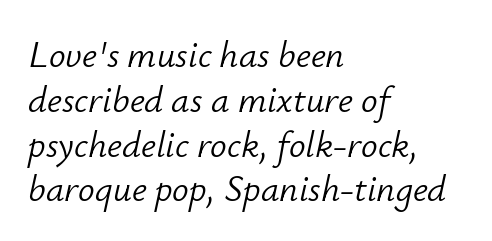
The image shows 37 px light type, italic (leaning right); set left-aligned, line spacing 1.21x, normal letter spacing, not underlined; low stroke contrast and a small x-height.
